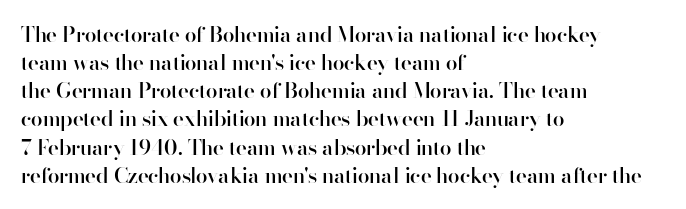
The image shows 21 px text type, upright; set left-aligned, normal line spacing (1.34x), normal letter spacing, not underlined.
